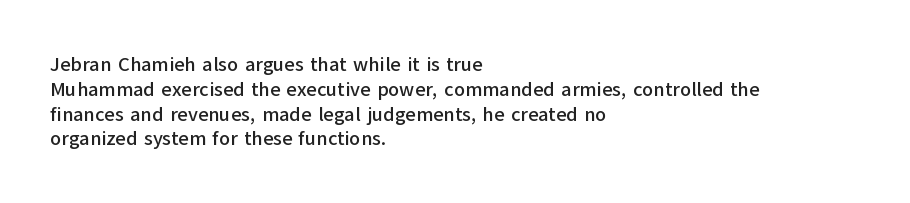
Q: Is the text italic (slanted)? A: No, it is upright.
Q: Is the text underlined? A: No.
Q: How is the paragraph aligned? A: Left-aligned.
Q: Is the spacing between letters normal or unusually wide? A: Normal.
